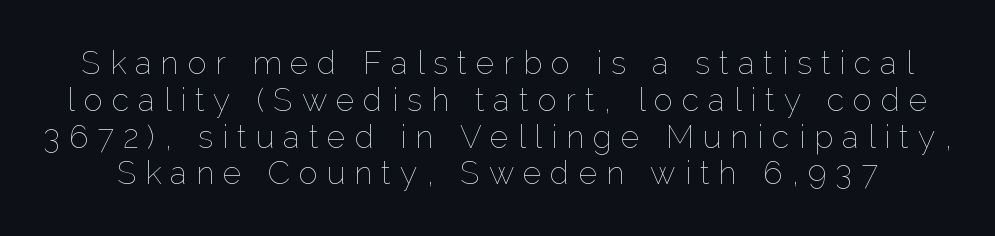
Q: Is the text bold? A: No.
Q: Is the text italic (slanted)? A: No, it is upright.
Q: Is the text underlined? A: No.
Q: Is the spacing between letters normal or unusually wide? A: Unusually wide.
Q: Is the spacing between lines tight, normal or loose? A: Tight.
Q: Width (condensed, normal, or wide)? A: Normal.
Q: Stroke contrast? A: Low.
Q: x-height? A: Medium.
Q: Monospaced? A: No.
